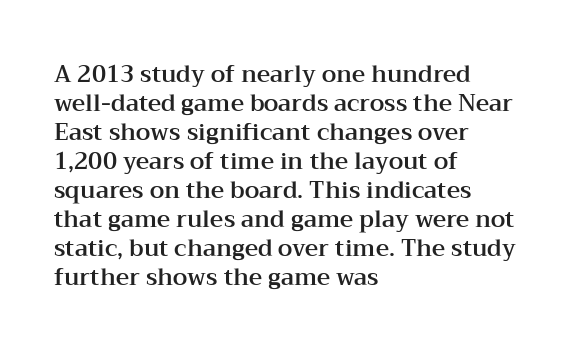
{"italic": "no", "underline": "no", "align": "left", "line_spacing": "normal", "line_spacing_ratio": 1.26, "letter_spacing": "normal", "letter_spacing_em": 0.0, "glyph_px": 23}
